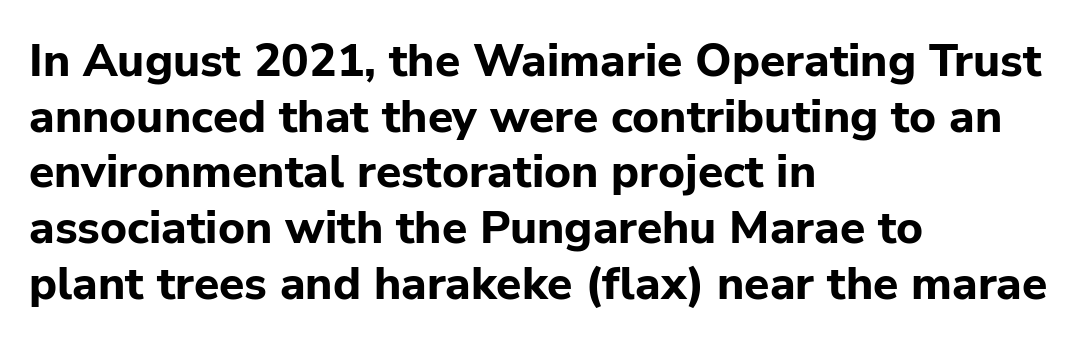
{"serif": "no", "italic": "no", "bold": "yes", "weight": "bold", "width": "normal", "stroke_contrast": "low", "x_height": "medium", "monospaced": "no", "underline": "no", "align": "left", "line_spacing_ratio": 1.21, "letter_spacing": "normal", "letter_spacing_em": 0.0, "glyph_px": 46}
